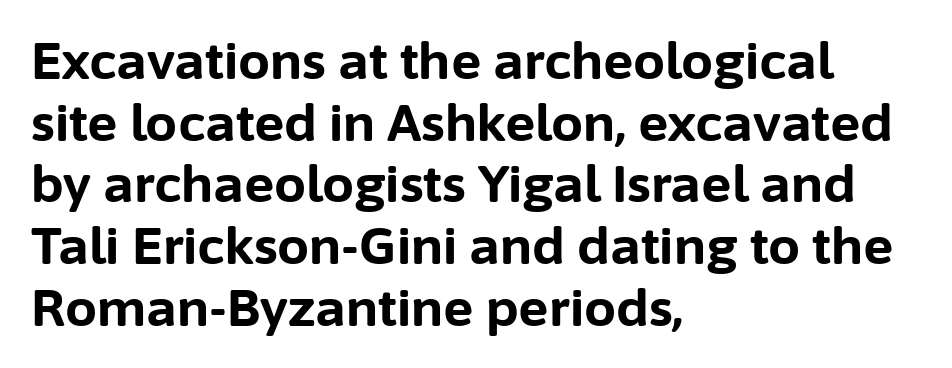
Each letter keeps its own natural width here, so spacing adapts to shape. Unmarked baselines from the first word to the last. The letters sit at their default tracking, neither squeezed nor spread. Is the block centered? No — it sits flush against the left margin. The letters carry no serifs — their stems end cleanly without finishing strokes.
